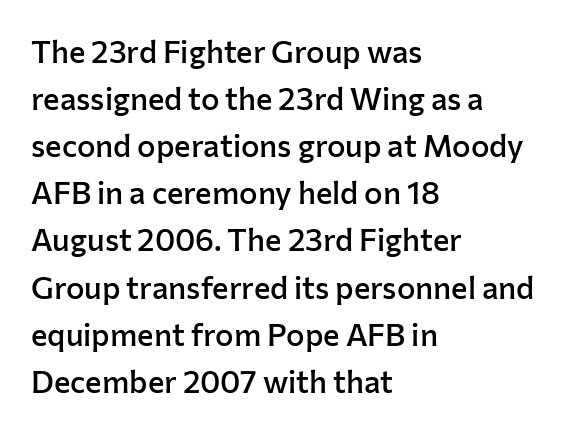
The image shows 31 px semibold sans-serif type, upright; set left-aligned, normal line spacing (1.52x), normal letter spacing, not underlined; low stroke contrast and a medium x-height.
